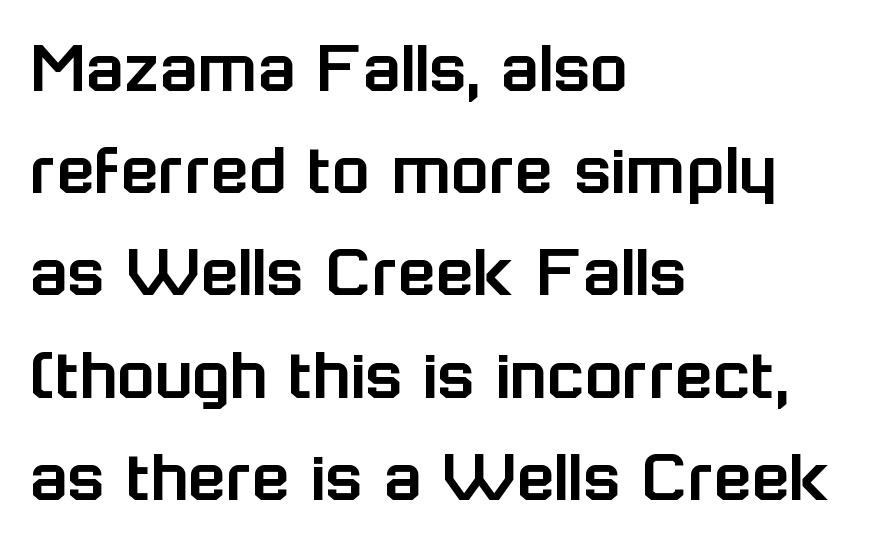
{"serif": "no", "italic": "no", "width": "normal", "stroke_contrast": "low", "x_height": "medium", "monospaced": "no", "underline": "no", "align": "left", "line_spacing": "normal", "line_spacing_ratio": 1.31, "letter_spacing": "normal", "letter_spacing_em": 0.0, "glyph_px": 78}
